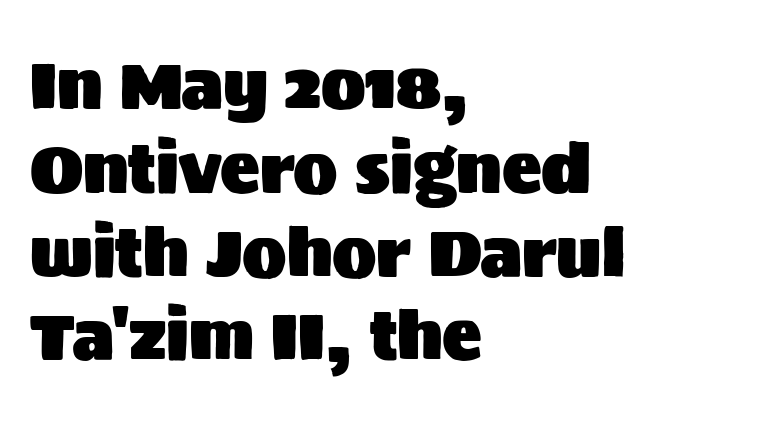
The letters sit at their default tracking, neither squeezed nor spread. When letters stand straight like this, we call the style roman or upright. Nothing sits at the stroke ends, so this counts as sans-serif. Bare-footed words on every line.
